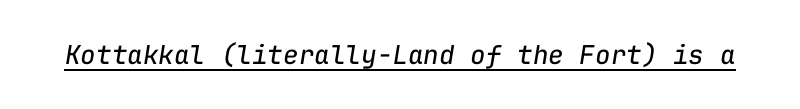
Q: Is the text bold? A: No.
Q: Is the text italic (slanted)? A: Yes, it leans right by about 9 degrees.
Q: Is the text underlined? A: Yes.
Q: Is the spacing between letters normal or unusually wide? A: Normal.
